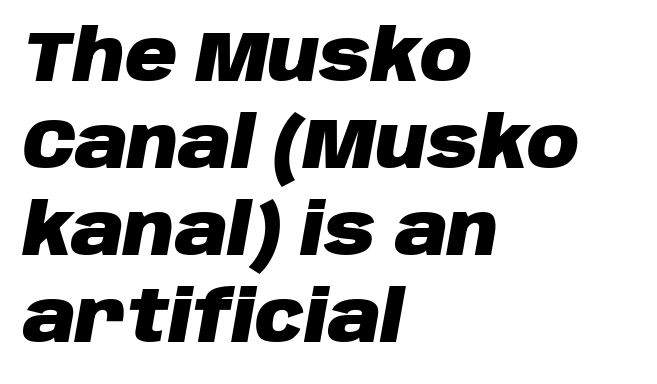
{"italic": "yes", "lean": "right", "slant_degrees": 10, "bold": "yes", "weight": "heavy", "width": "normal", "stroke_contrast": "low", "x_height": "large", "monospaced": "no", "underline": "no", "align": "left", "line_spacing_ratio": 1.21, "letter_spacing": "normal", "letter_spacing_em": 0.0, "glyph_px": 72}
